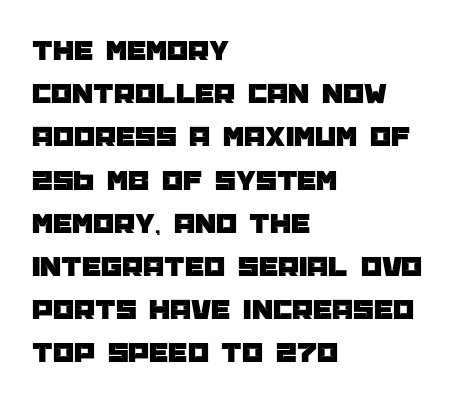
The image shows 30 px sans-serif type, upright; set left-aligned, normal line spacing (1.44x), normal letter spacing, not underlined; low stroke contrast and a large x-height.
